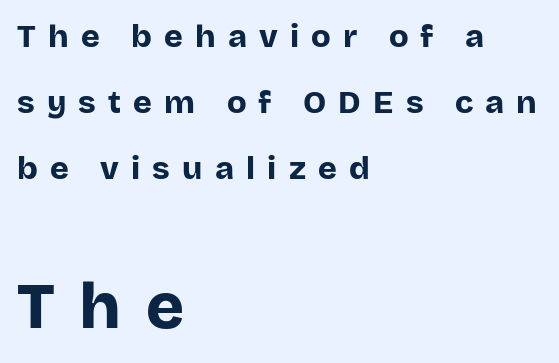
The letters advance in unequal steps, a hallmark of proportional type. Beneath every word, the page is bare. Airy leading. As a designer I'd log this as weight 700, bold. Each letter's strokes conclude bluntly, with no projecting serifs. Glyph-to-glyph distance is far greater than everyday printed text.
